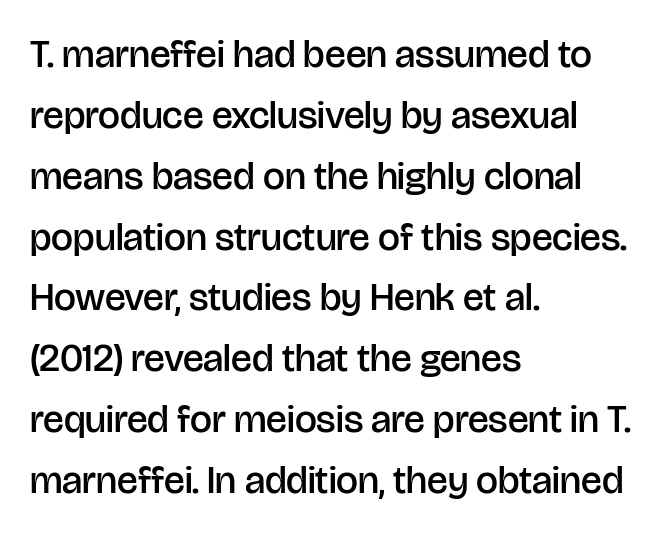
The image shows 39 px semibold sans-serif type, upright; set left-aligned, normal line spacing (1.56x), normal letter spacing, not underlined; low stroke contrast and a large x-height.
